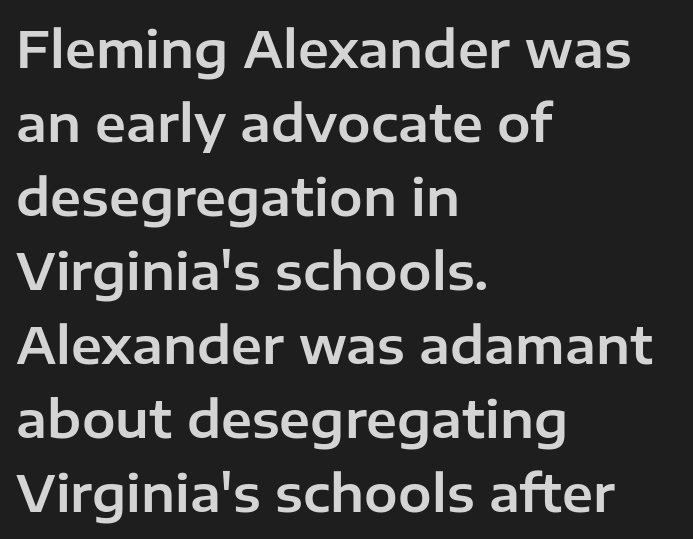
The image shows 50 px sans-serif type, upright; set left-aligned, normal line spacing (1.48x), normal letter spacing, not underlined; low stroke contrast and a medium x-height.
